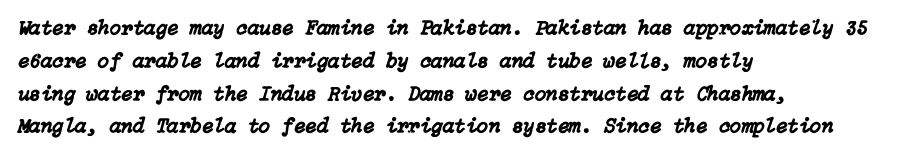
{"italic": "yes", "lean": "right", "slant_degrees": 15, "underline": "no", "align": "left", "line_spacing": "normal", "line_spacing_ratio": 1.56, "letter_spacing": "normal", "letter_spacing_em": 0.0, "glyph_px": 21}
